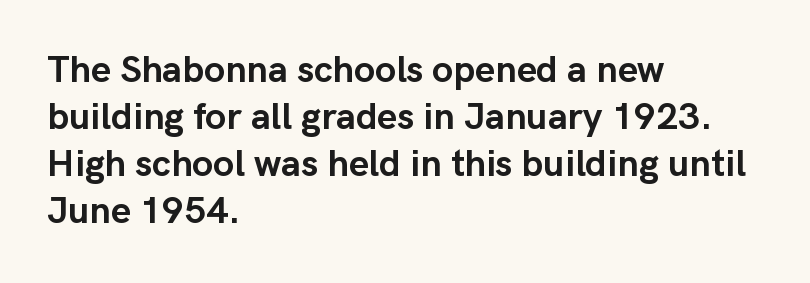
Q: Is the text bold? A: Yes.
Q: Is the text italic (slanted)? A: No, it is upright.
Q: Is the typeface a serif or a sans-serif typeface? A: Sans-serif.
Q: Is the text underlined? A: No.
Q: How is the paragraph aligned? A: Left-aligned.
Q: Is the spacing between letters normal or unusually wide? A: Normal.
Q: Width (condensed, normal, or wide)? A: Normal.
Q: Stroke contrast? A: Low.
Q: x-height? A: Medium.
Q: Monospaced? A: No.
